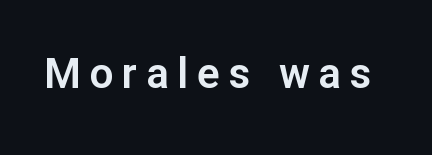
Q: Is the text italic (slanted)? A: No, it is upright.
Q: Is the typeface a serif or a sans-serif typeface? A: Sans-serif.
Q: Is the text underlined? A: No.
Q: Is the spacing between letters normal or unusually wide? A: Unusually wide.
Q: Width (condensed, normal, or wide)? A: Normal.
Q: Stroke contrast? A: Low.
Q: x-height? A: Medium.
Q: Monospaced? A: No.
